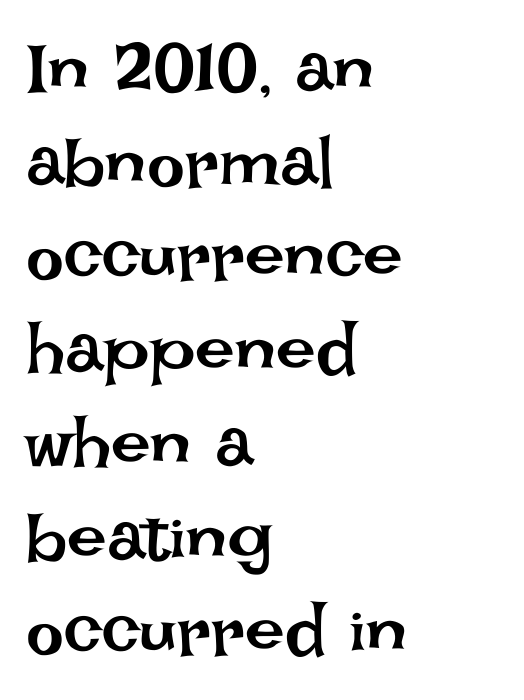
{"italic": "no", "bold": "no", "weight": "regular", "width": "normal", "stroke_contrast": "low", "x_height": "large", "monospaced": "no", "underline": "no", "align": "left", "line_spacing": "normal", "line_spacing_ratio": 1.32, "letter_spacing": "normal", "letter_spacing_em": 0.0, "glyph_px": 71}
